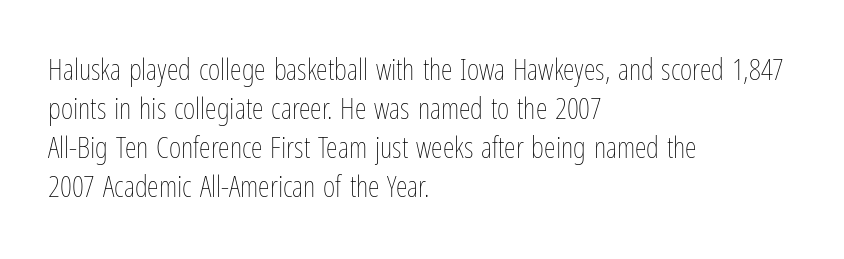
{"italic": "no", "bold": "no", "weight": "thin", "width": "condensed", "stroke_contrast": "low", "x_height": "medium", "monospaced": "no", "underline": "no", "align": "left", "line_spacing": "normal", "line_spacing_ratio": 1.3, "letter_spacing": "normal", "letter_spacing_em": 0.0, "glyph_px": 30}
